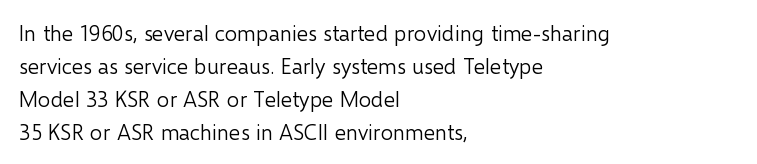
The image shows 22 px text type, upright; set left-aligned, normal line spacing (1.5x), normal letter spacing, not underlined.
